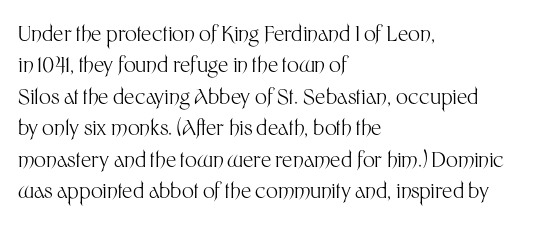
Each row of text sits above clean, open space. Italic? Not at all — the glyphs are vertical. Typeset ragged right — the left edge is the straight one. Each word holds together tightly as a unit, with standard inter-letter gaps. Interline gaps are of average width in this sample.
